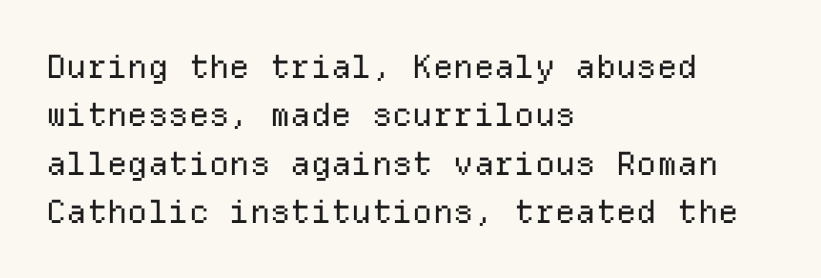
Q: Is the text bold? A: No.
Q: Is the text italic (slanted)? A: No, it is upright.
Q: Is the typeface a serif or a sans-serif typeface? A: Sans-serif.
Q: Is the text underlined? A: No.
Q: How is the paragraph aligned? A: Left-aligned.
Q: Is the spacing between letters normal or unusually wide? A: Normal.
Q: Is the spacing between lines tight, normal or loose? A: Normal.
Q: Width (condensed, normal, or wide)? A: Normal.
Q: Stroke contrast? A: Low.
Q: x-height? A: Medium.
Q: Monospaced? A: Yes.
